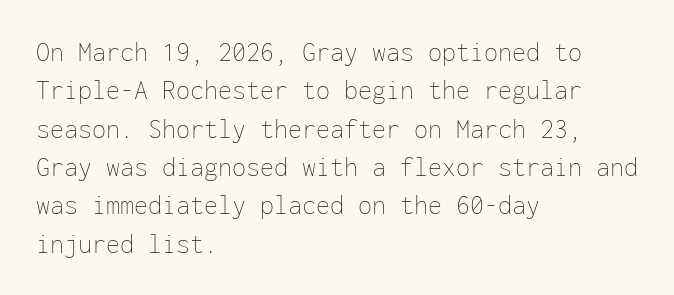
The typeface has the unassuming heft of standard copy or less. Is there much room between lines? A standard amount, neither cramped nor airy. Is the letter spacing exaggerated? No — it looks like the ordinary default. A typesetter would mark this as roman, not italic.
